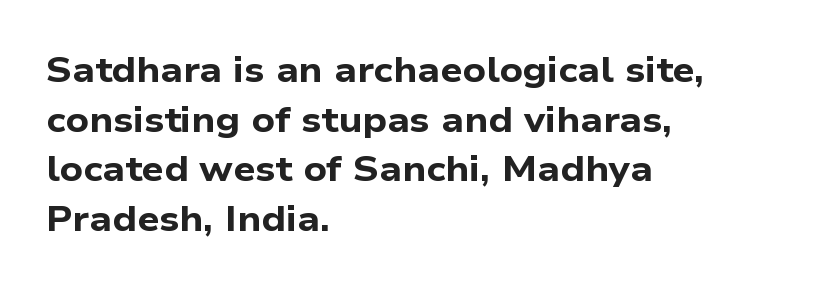
{"serif": "no", "bold": "yes", "weight": "bold", "width": "wide", "stroke_contrast": "low", "x_height": "medium", "monospaced": "no", "underline": "no", "align": "left", "line_spacing": "normal", "line_spacing_ratio": 1.42, "letter_spacing": "normal", "letter_spacing_em": 0.0, "glyph_px": 35}
